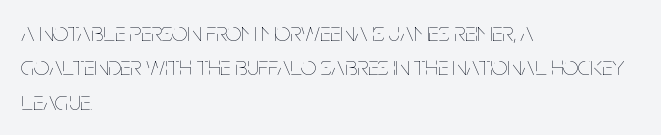
The image shows 27 px text type, upright; set left-aligned, normal line spacing (1.27x), normal letter spacing, not underlined.
